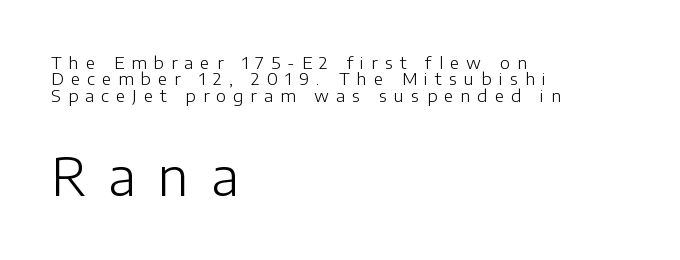
Q: Is the text bold? A: No.
Q: Is the text italic (slanted)? A: No, it is upright.
Q: Is the typeface a serif or a sans-serif typeface? A: Sans-serif.
Q: Is the text underlined? A: No.
Q: How is the paragraph aligned? A: Left-aligned.
Q: Is the spacing between letters normal or unusually wide? A: Unusually wide.
Q: Is the spacing between lines tight, normal or loose? A: Tight.
Q: Which block of text is set in a larger size, the first (top) or the second (bottom)? A: The second (bottom) one.
Q: Width (condensed, normal, or wide)? A: Normal.
Q: Stroke contrast? A: Low.
Q: x-height? A: Medium.
Q: Monospaced? A: No.
